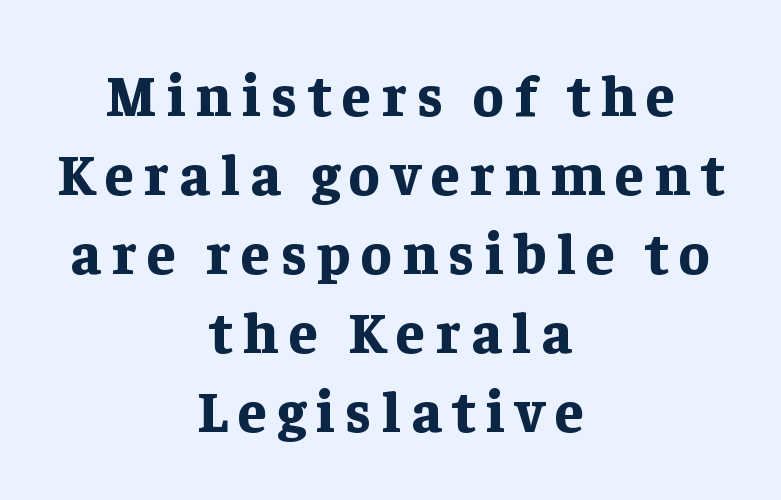
{"serif": "yes", "italic": "no", "bold": "yes", "weight": "bold", "width": "normal", "stroke_contrast": "low", "x_height": "medium", "monospaced": "no", "underline": "no", "align": "center", "line_spacing": "normal", "line_spacing_ratio": 1.36, "glyph_px": 58}
